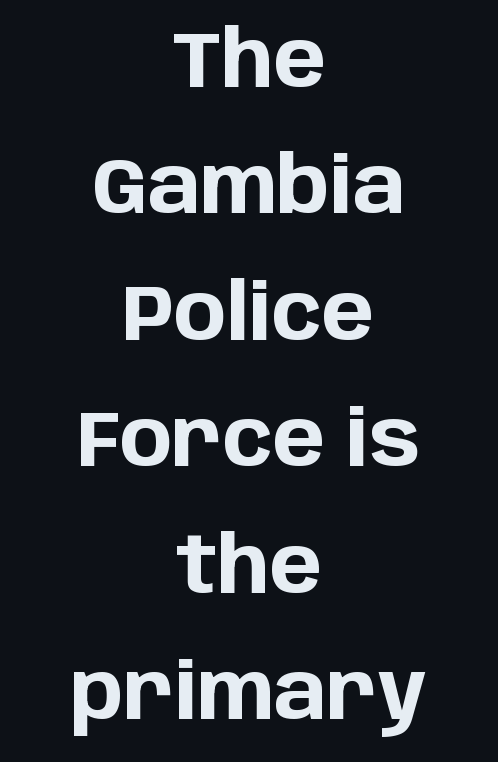
{"serif": "no", "italic": "no", "bold": "yes", "weight": "bold", "width": "normal", "stroke_contrast": "low", "x_height": "large", "monospaced": "no", "underline": "no", "align": "center", "line_spacing": "normal", "line_spacing_ratio": 1.6, "letter_spacing": "normal", "letter_spacing_em": 0.0, "glyph_px": 79}
